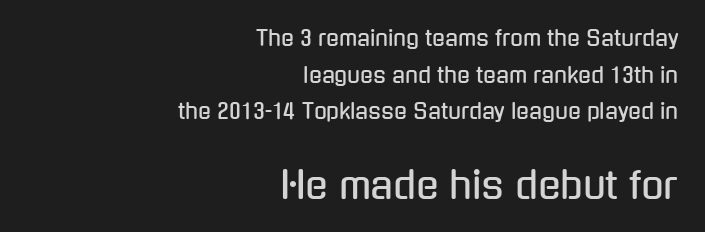
Look at the glyph heights: the lower group is clearly the bigger setting. The letterforms sit shoulder to shoulder at normal distance. The letters carry no serifs — their stems end cleanly without finishing strokes. Is this a fixed-width face? No — the glyphs have proportional, varying widths. The passage shown is not underscored anywhere.
